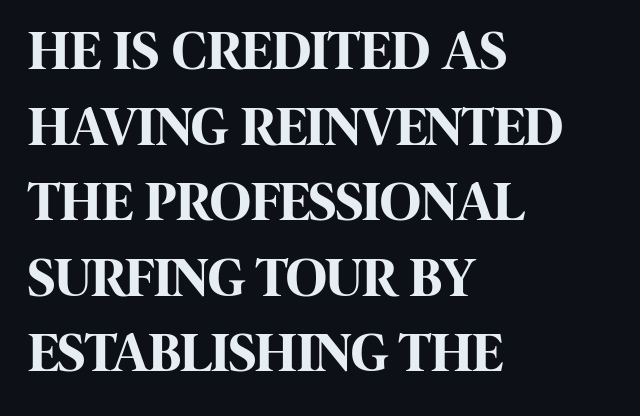
Nope, not italic — everything's standing straight. The rag falls on the right side of this text block. Each letter keeps its own natural width here, so spacing adapts to shape. Standard letterfit; no display-style spreading of the glyphs.
